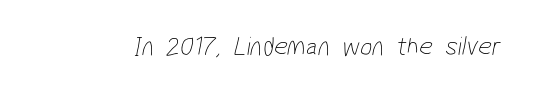
The line texture is even and compact thanks to regular tracking. Glance below the letters and you will spot only blank space. Heft: none added — not bold.
